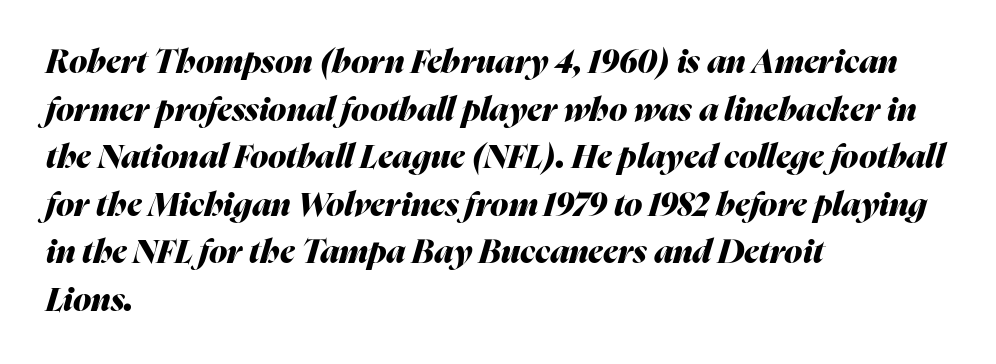
Default kerning and tracking; the words read as compact shapes. What weight is shown? A full bold with thick strokes. Lines of text with bare space underneath. Baseline-to-baseline distance is the conventional proportion of letter height. Looking at the ascenders, they clearly lean.
